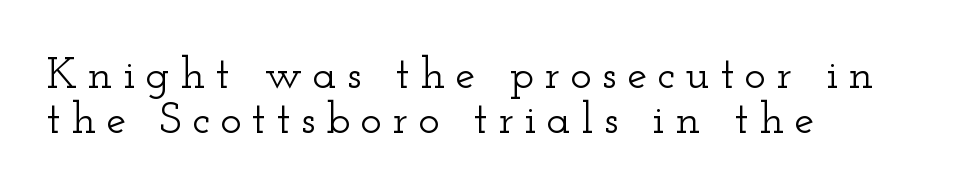
Q: Is the text italic (slanted)? A: No, it is upright.
Q: Is the typeface a serif or a sans-serif typeface? A: Serif.
Q: Is the text underlined? A: No.
Q: How is the paragraph aligned? A: Left-aligned.
Q: Is the spacing between letters normal or unusually wide? A: Unusually wide.
Q: Is the spacing between lines tight, normal or loose? A: Tight.
Q: Width (condensed, normal, or wide)? A: Wide.
Q: Stroke contrast? A: Low.
Q: x-height? A: Small.
Q: Monospaced? A: No.
